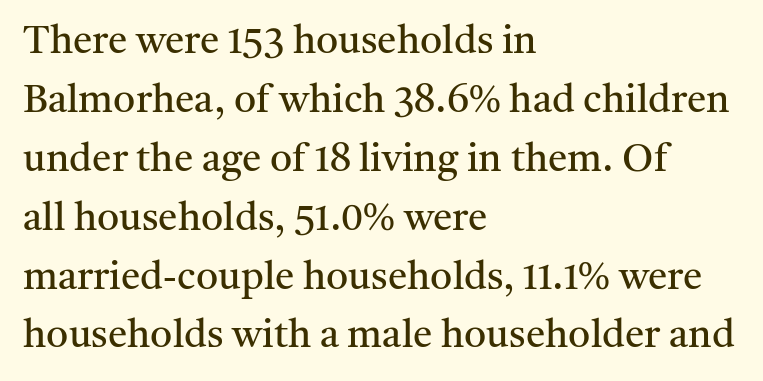
Looks like regular typesetting: each glyph gets only the width it needs. The area under the type is left untouched. The axis of the letterforms is exactly vertical. The designer went with a serif here, giving each stem small feet. Line spacing here is normal. The cut favours lightness, reaching ordinary text weight at its darkest.
